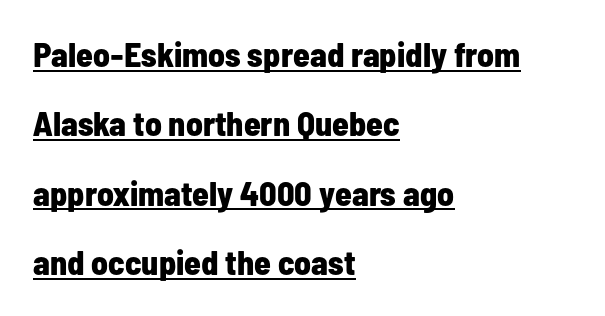
The image shows 34 px bold, condensed sans-serif type, upright; set left-aligned, loose line spacing (2.04x), normal letter spacing, underlined; low stroke contrast and a medium x-height.
